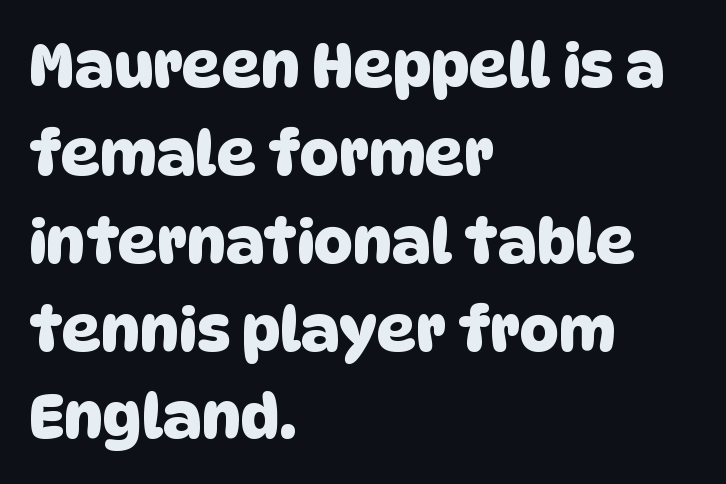
This rendering uses left alignment, leaving the right contour irregular. You can tell from the bare stems that sans-serif type was used. A clean baseline with only descenders dipping below it. One glance says typical: line gaps are just what's usual. Short note: letters normally spaced. This sample has the flowing, uneven cadence of proportional lettering.
